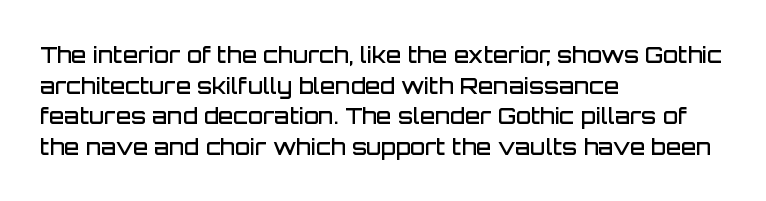
The image shows 22 px text type, upright; set left-aligned, normal line spacing (1.39x), normal letter spacing, not underlined.
